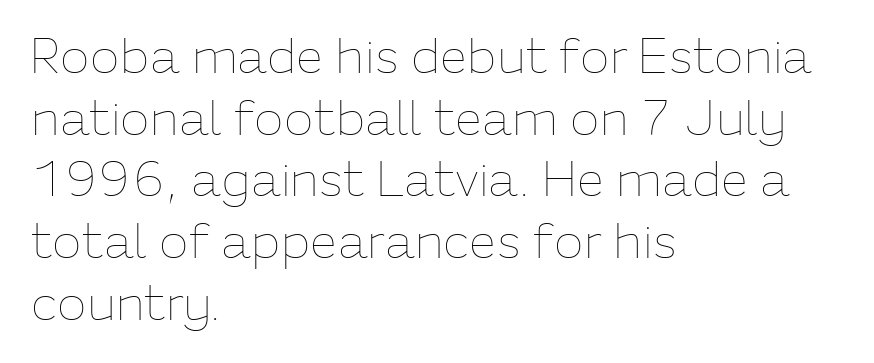
{"italic": "no", "bold": "no", "weight": "thin", "width": "normal", "stroke_contrast": "low", "x_height": "medium", "monospaced": "no", "underline": "no", "align": "left", "line_spacing": "normal", "line_spacing_ratio": 1.26, "letter_spacing": "normal", "letter_spacing_em": 0.0, "glyph_px": 49}
